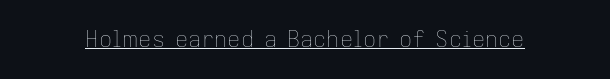
The image shows 22 px text type, upright; set normal letter spacing, underlined.
